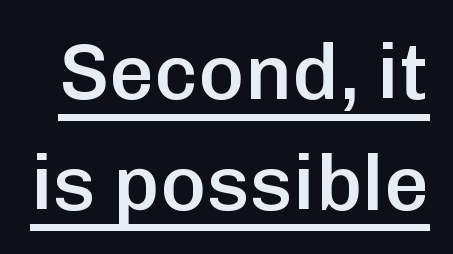
Caption: semibold face, moderately heavy strokes. Note the varied advance widths — an 'i' is clearly narrower than an 'm'. Is the letter spacing exaggerated? No — it looks like the ordinary default. I'd call this a sans setting — the letters go barefoot. You can see a thin bar hugging the bottom of the glyphs. The font's upright variant was chosen for this text.
